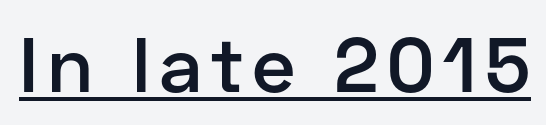
{"serif": "no", "italic": "no", "bold": "semi", "weight": "semibold", "width": "normal", "stroke_contrast": "low", "x_height": "medium", "monospaced": "no", "underline": "yes", "glyph_px": 77}
